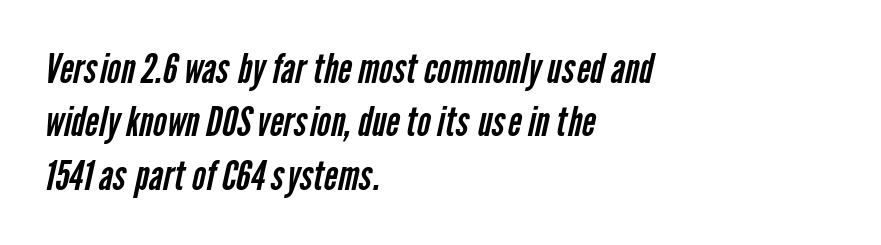
Nothing sits at the stroke ends, so this counts as sans-serif. Left-aligned paragraph, ragged on the right. Bare-footed words on every line. Varying glyph widths throughout — classic text-font behaviour. If you measured baseline to baseline, you'd find a middling distance.
